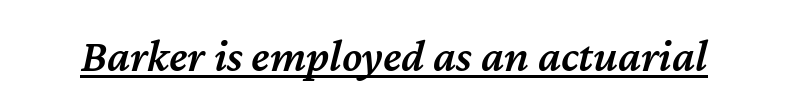
The image shows 46 px semibold type, italic (leaning right); set normal letter spacing, underlined; medium stroke contrast and a medium x-height.
